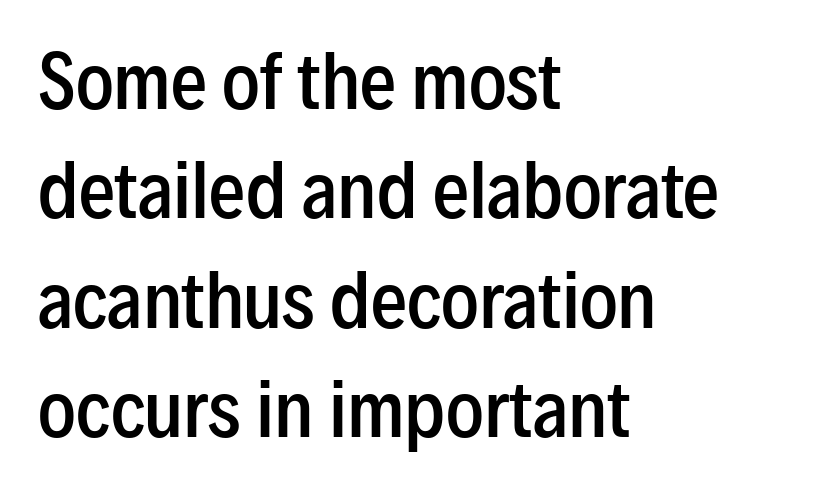
{"serif": "no", "italic": "no", "bold": "semi", "weight": "semibold", "width": "condensed", "stroke_contrast": "low", "x_height": "medium", "monospaced": "no", "underline": "no", "align": "left", "line_spacing": "normal", "line_spacing_ratio": 1.52, "letter_spacing": "normal", "letter_spacing_em": 0.0, "glyph_px": 72}
